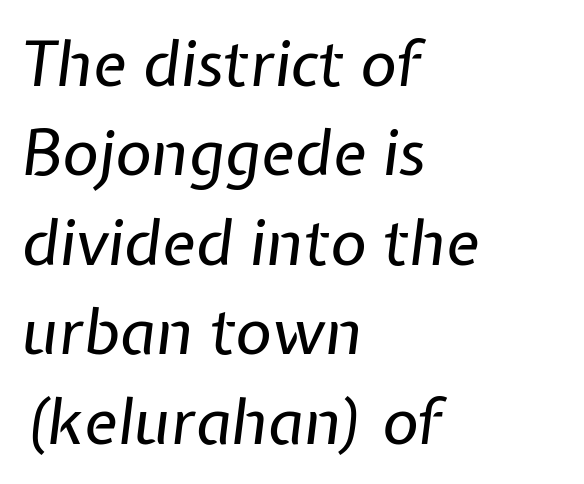
These glyphs show unthickened strokes, regular width or finer. Honestly, the letter spacing is just normal — you wouldn't notice it. Slant detected: the letters are inclined. Unmarked baselines from the first word to the last.
